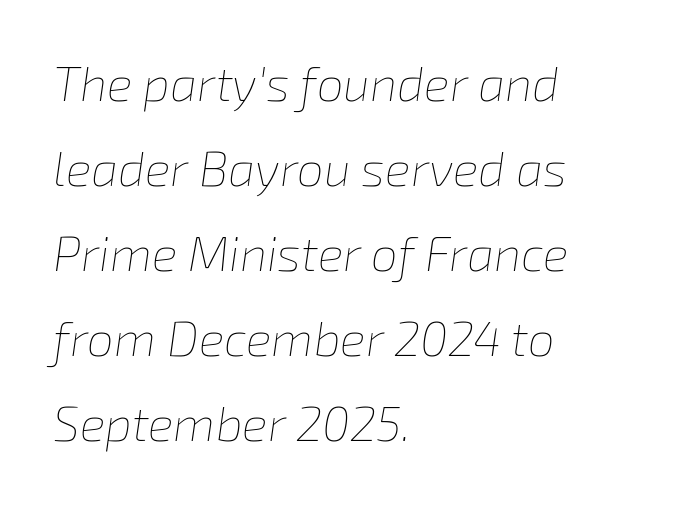
{"italic": "yes", "lean": "right", "slant_degrees": 8, "bold": "no", "weight": "thin", "width": "normal", "stroke_contrast": "low", "x_height": "medium", "monospaced": "no", "underline": "no", "align": "left", "line_spacing_ratio": 1.77, "letter_spacing": "normal", "letter_spacing_em": 0.0, "glyph_px": 48}
